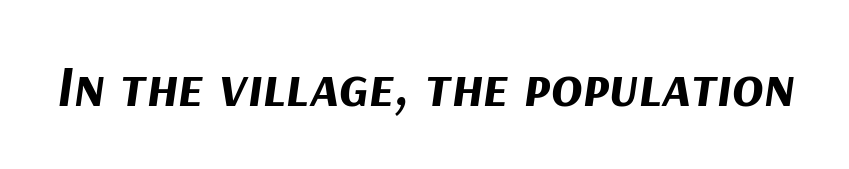
Words float on clear page, feet unadorned. A typesetter would mark this as italic. Looks like regular typesetting: each glyph gets only the width it needs. A typesetter would call this zero additional tracking.
